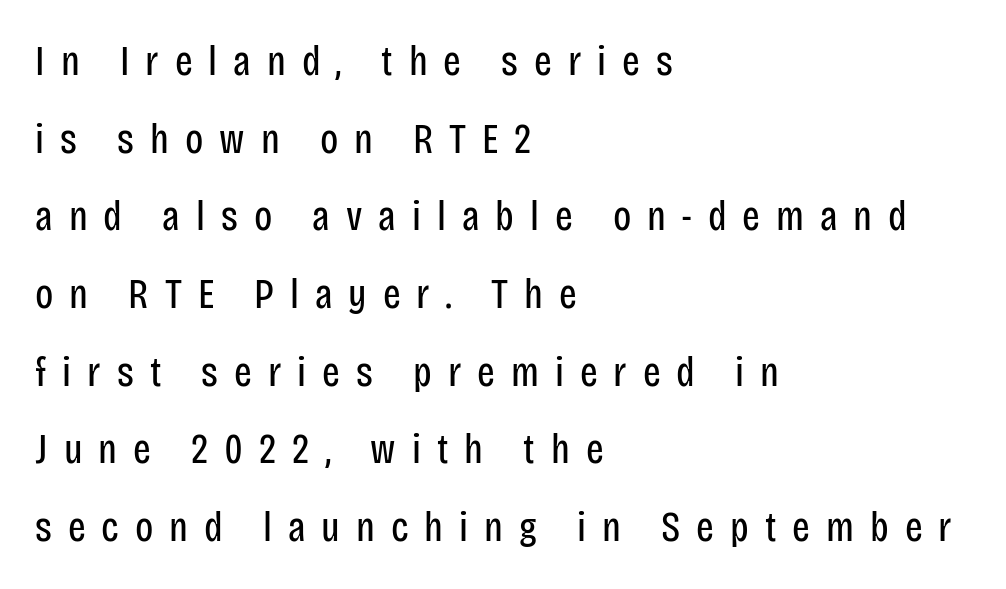
Q: Is the text bold? A: No.
Q: Is the text italic (slanted)? A: No, it is upright.
Q: Is the typeface a serif or a sans-serif typeface? A: Sans-serif.
Q: Is the text underlined? A: No.
Q: How is the paragraph aligned? A: Left-aligned.
Q: Is the spacing between letters normal or unusually wide? A: Unusually wide.
Q: Width (condensed, normal, or wide)? A: Condensed.
Q: Stroke contrast? A: Low.
Q: x-height? A: Large.
Q: Monospaced? A: No.
